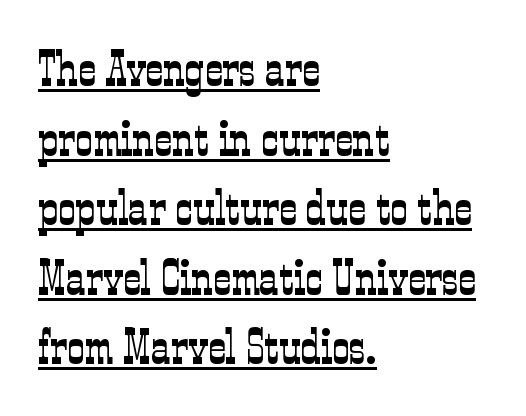
{"serif": "yes", "italic": "no", "bold": "no", "weight": "light", "width": "condensed", "stroke_contrast": "low", "x_height": "medium", "monospaced": "no", "underline": "yes", "align": "left", "line_spacing": "normal", "line_spacing_ratio": 1.42, "letter_spacing": "normal", "letter_spacing_em": 0.0, "glyph_px": 49}
